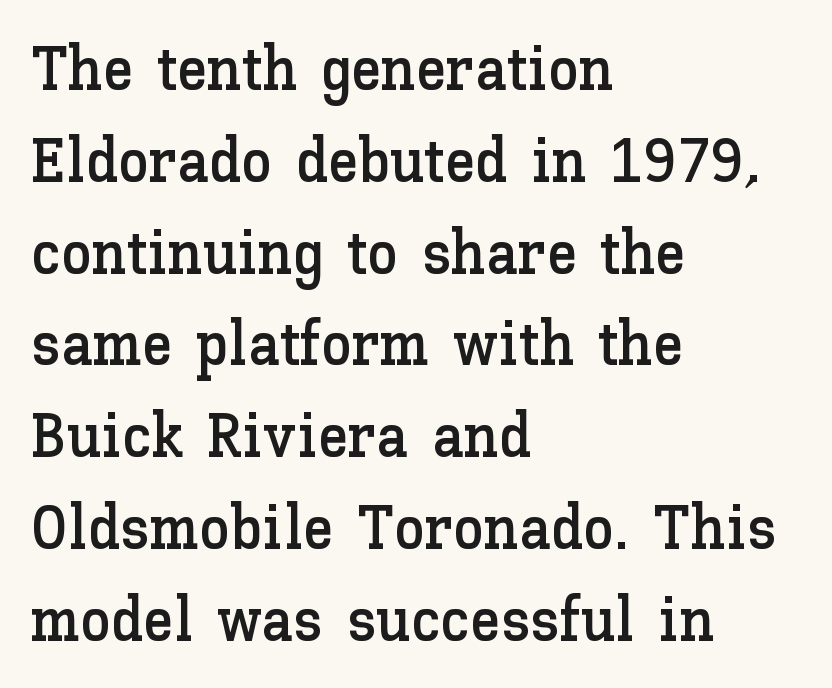
{"italic": "no", "width": "normal", "stroke_contrast": "low", "x_height": "medium", "monospaced": "no", "underline": "no", "align": "left", "line_spacing": "normal", "line_spacing_ratio": 1.48, "letter_spacing": "normal", "letter_spacing_em": 0.0, "glyph_px": 62}
